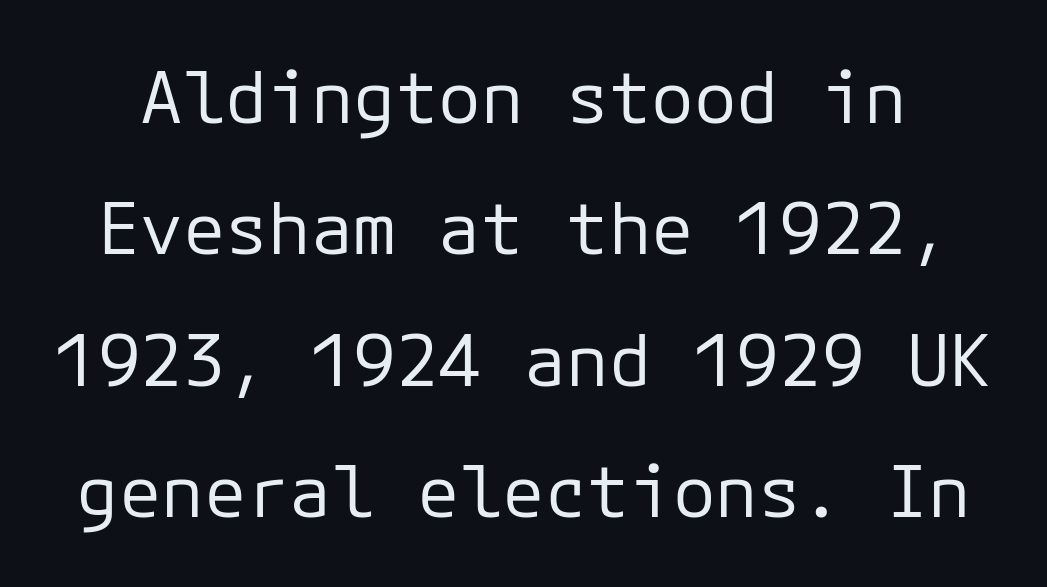
{"serif": "no", "italic": "no", "bold": "no", "weight": "regular", "width": "normal", "stroke_contrast": "low", "x_height": "medium", "underline": "no", "line_spacing_ratio": 1.85, "letter_spacing": "normal", "letter_spacing_em": 0.0, "glyph_px": 71}
